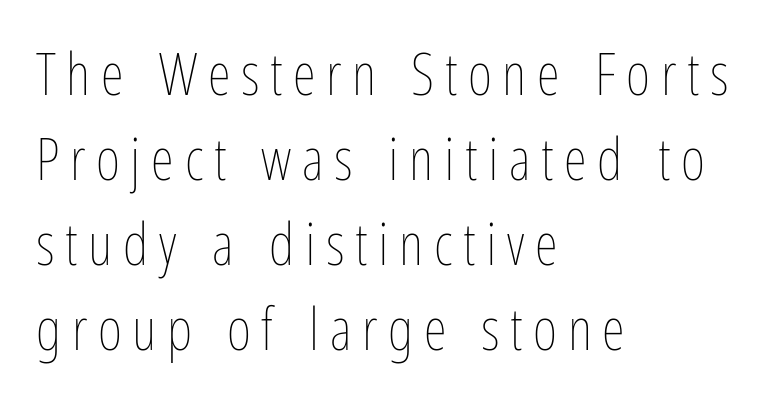
Q: Is the text bold? A: No.
Q: Is the text italic (slanted)? A: No, it is upright.
Q: Is the text underlined? A: No.
Q: How is the paragraph aligned? A: Left-aligned.
Q: Is the spacing between lines tight, normal or loose? A: Normal.
Q: Width (condensed, normal, or wide)? A: Condensed.
Q: Stroke contrast? A: Low.
Q: x-height? A: Medium.
Q: Monospaced? A: No.
